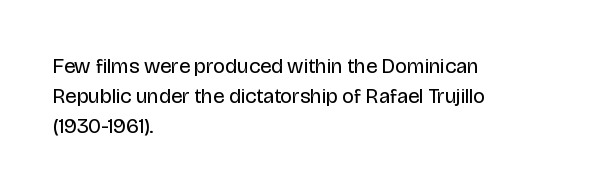
{"italic": "no", "bold": "no", "underline": "no", "align": "left", "line_spacing": "normal", "line_spacing_ratio": 1.44, "letter_spacing": "normal", "letter_spacing_em": 0.0, "glyph_px": 21}
